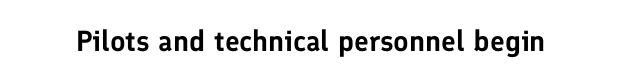
The image shows 29 px sans-serif type, upright; set normal letter spacing, not underlined; low stroke contrast and a medium x-height.
